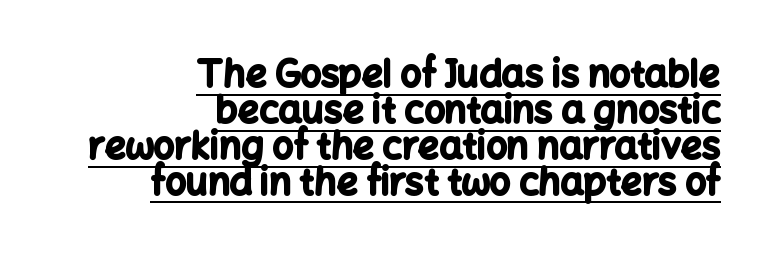
{"serif": "no", "italic": "no", "bold": "yes", "weight": "bold", "width": "normal", "stroke_contrast": "low", "x_height": "medium", "monospaced": "no", "underline": "yes", "align": "right", "line_spacing": "tight", "line_spacing_ratio": 0.97, "letter_spacing": "normal", "letter_spacing_em": 0.0, "glyph_px": 37}
